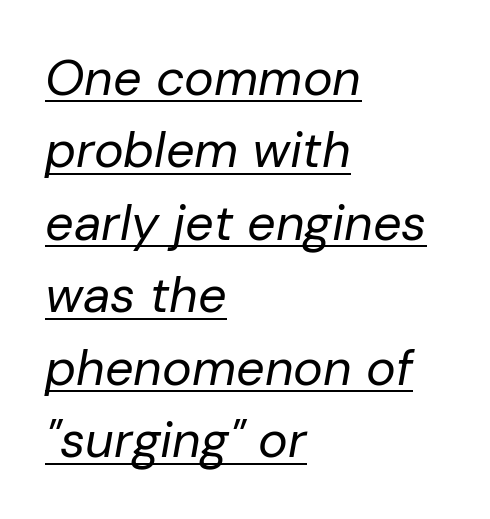
{"italic": "yes", "lean": "right", "slant_degrees": 10, "bold": "no", "weight": "regular", "width": "normal", "stroke_contrast": "low", "x_height": "medium", "monospaced": "no", "underline": "yes", "align": "left", "line_spacing": "normal", "line_spacing_ratio": 1.45, "letter_spacing": "normal", "letter_spacing_em": 0.0, "glyph_px": 50}
